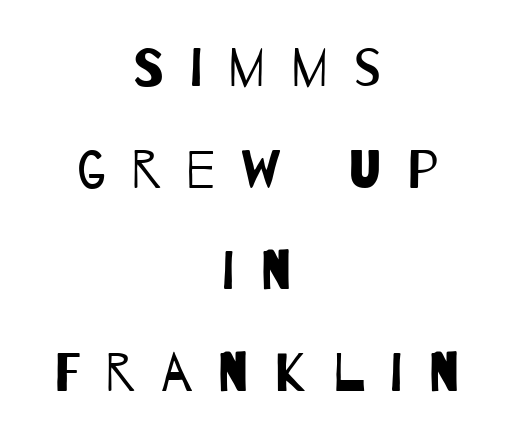
{"serif": "no", "bold": "no", "weight": "regular", "width": "condensed", "stroke_contrast": "low", "x_height": "large", "monospaced": "no", "underline": "no", "align": "center", "line_spacing_ratio": 1.88, "letter_spacing": "wide", "letter_spacing_em": 0.47, "glyph_px": 54}
